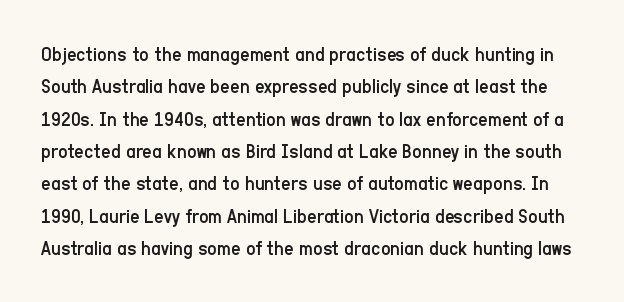
Q: Is the text bold? A: No.
Q: Is the text italic (slanted)? A: No, it is upright.
Q: Is the text underlined? A: No.
Q: Is the spacing between letters normal or unusually wide? A: Normal.
Q: Is the spacing between lines tight, normal or loose? A: Normal.
